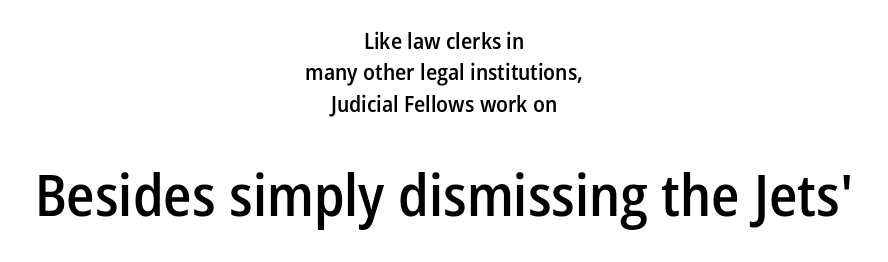
Q: Is the text bold? A: Semi-bold.
Q: Is the text italic (slanted)? A: No, it is upright.
Q: Is the typeface a serif or a sans-serif typeface? A: Sans-serif.
Q: Is the text underlined? A: No.
Q: How is the paragraph aligned? A: Centered.
Q: Is the spacing between letters normal or unusually wide? A: Normal.
Q: Is the spacing between lines tight, normal or loose? A: Normal.
Q: Which block of text is set in a larger size, the first (top) or the second (bottom)? A: The second (bottom) one.
Q: Width (condensed, normal, or wide)? A: Condensed.
Q: Stroke contrast? A: Low.
Q: x-height? A: Medium.
Q: Monospaced? A: No.
